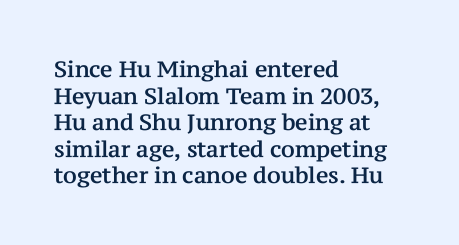
The image shows 22 px text type, upright; set left-aligned, line spacing 1.21x, normal letter spacing, not underlined.
